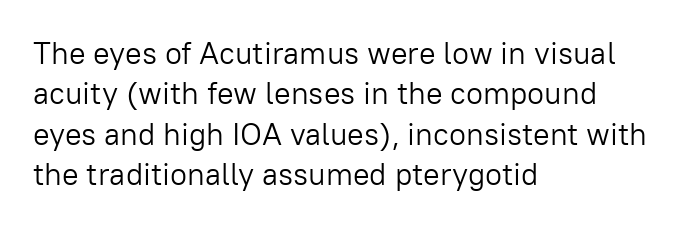
Here the designer chose a conventional face with non-uniform glyph widths. Notice how the stems are strictly vertical — no italics here. Heaviness? Minimal to ordinary, like unemphasized prose. Typeset ragged right — the left edge is the straight one. Note: no serifs on the glyphs.
